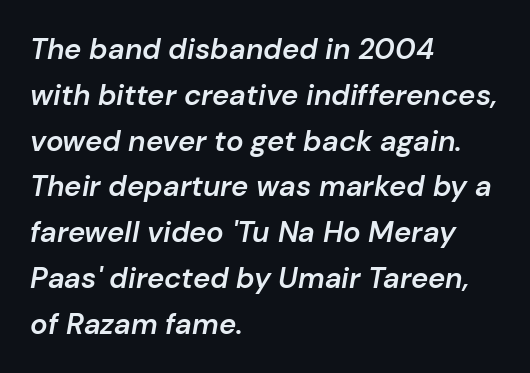
{"italic": "yes", "lean": "right", "slant_degrees": 10, "bold": "semi", "weight": "semibold", "width": "normal", "stroke_contrast": "low", "x_height": "medium", "monospaced": "no", "underline": "no", "align": "left", "line_spacing": "normal", "line_spacing_ratio": 1.58, "letter_spacing": "normal", "letter_spacing_em": 0.0, "glyph_px": 29}
